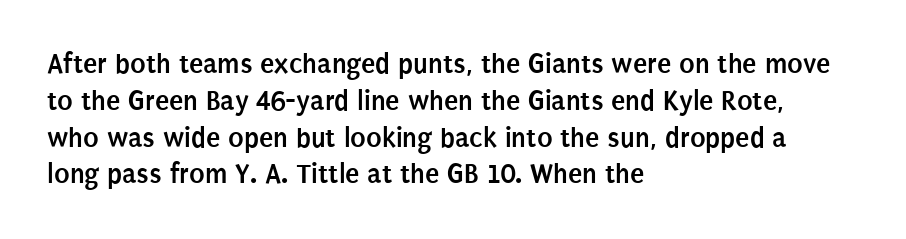
Q: Is the text bold? A: Yes.
Q: Is the text italic (slanted)? A: No, it is upright.
Q: Is the typeface a serif or a sans-serif typeface? A: Sans-serif.
Q: Is the text underlined? A: No.
Q: How is the paragraph aligned? A: Left-aligned.
Q: Is the spacing between letters normal or unusually wide? A: Normal.
Q: Is the spacing between lines tight, normal or loose? A: Normal.
Q: Width (condensed, normal, or wide)? A: Condensed.
Q: Stroke contrast? A: Low.
Q: x-height? A: Large.
Q: Monospaced? A: No.
